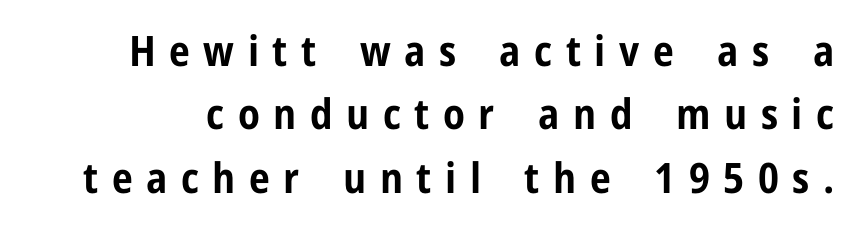
{"serif": "no", "italic": "no", "bold": "yes", "weight": "bold", "width": "condensed", "stroke_contrast": "low", "x_height": "medium", "monospaced": "no", "underline": "no", "line_spacing": "normal", "line_spacing_ratio": 1.51, "letter_spacing": "wide", "letter_spacing_em": 0.32, "glyph_px": 42}
